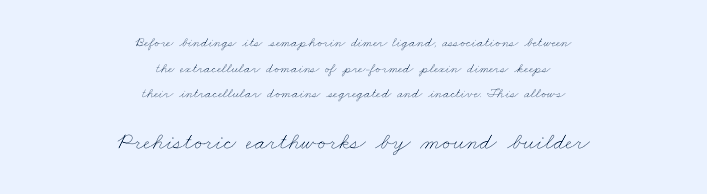
No word sits above an underline. The weight tops out at a normal text grade. The composition opens small and finishes big. Look at the tracking — it's just the regular setting, nothing added. Caption: multi-line text, centered on the measure.
